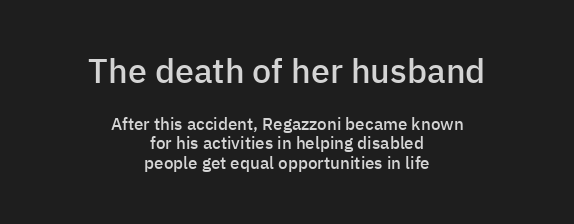
The image shows 34 px semibold sans-serif type, upright; set centered, tight line spacing (1.14x), normal letter spacing, not underlined; the first (top) block is 2.0x larger; low stroke contrast and a medium x-height.
